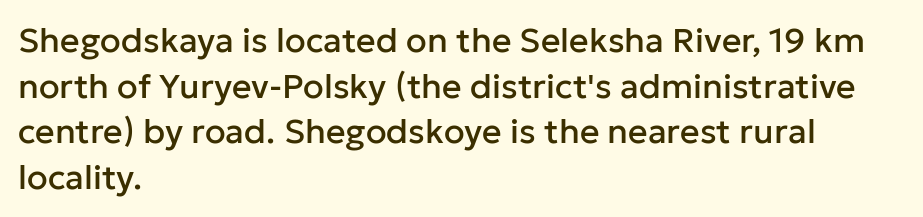
Q: Is the text italic (slanted)? A: No, it is upright.
Q: Is the typeface a serif or a sans-serif typeface? A: Sans-serif.
Q: Is the text underlined? A: No.
Q: How is the paragraph aligned? A: Left-aligned.
Q: Is the spacing between letters normal or unusually wide? A: Normal.
Q: Is the spacing between lines tight, normal or loose? A: Normal.
Q: Width (condensed, normal, or wide)? A: Normal.
Q: Stroke contrast? A: Low.
Q: x-height? A: Medium.
Q: Monospaced? A: No.
